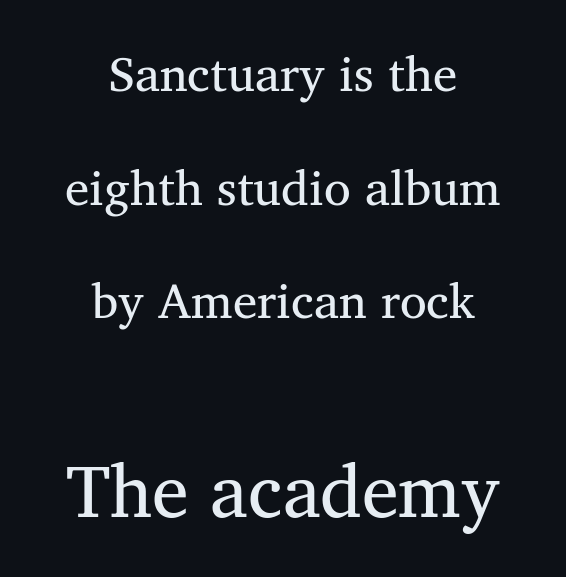
Q: Is the typeface a serif or a sans-serif typeface? A: Serif.
Q: Is the text underlined? A: No.
Q: How is the paragraph aligned? A: Centered.
Q: Is the spacing between letters normal or unusually wide? A: Normal.
Q: Is the spacing between lines tight, normal or loose? A: Loose.
Q: Which block of text is set in a larger size, the first (top) or the second (bottom)? A: The second (bottom) one.
Q: Width (condensed, normal, or wide)? A: Normal.
Q: Stroke contrast? A: Medium.
Q: x-height? A: Medium.
Q: Monospaced? A: No.
